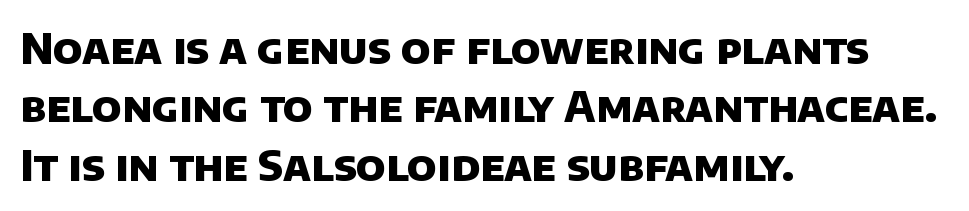
The image shows 42 px heavy sans-serif type; set left-aligned, normal line spacing (1.39x), normal letter spacing, not underlined; low stroke contrast and a large x-height.
